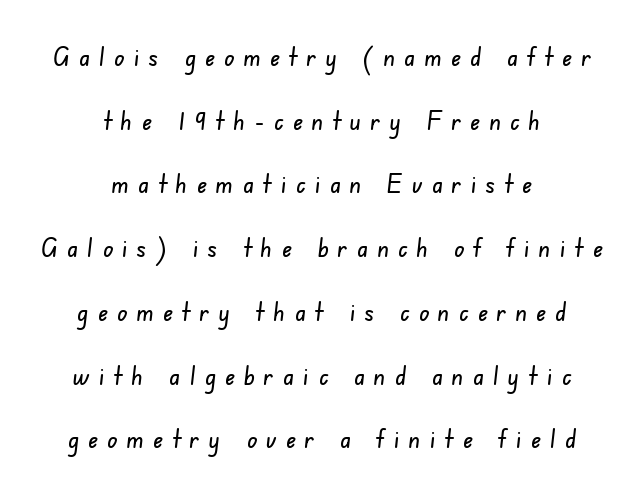
The image shows 27 px text type; set centered, loose line spacing (2.36x), unusually wide letter spacing (+0.34 em), not underlined.
